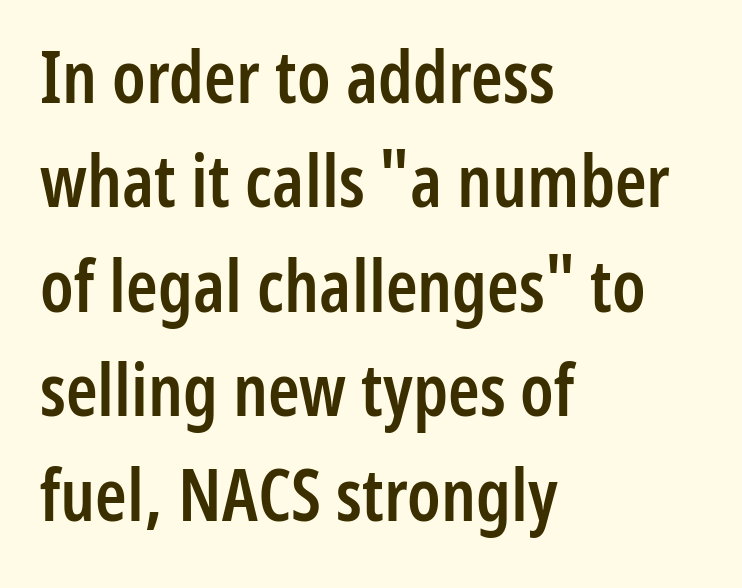
Inter-character spacing is left at the font's built-in metrics. A bit beefed up — I'd call it semibold rather than bold. Style check: upright. Character widths vary here, with narrow letters taking less room than wide ones.
